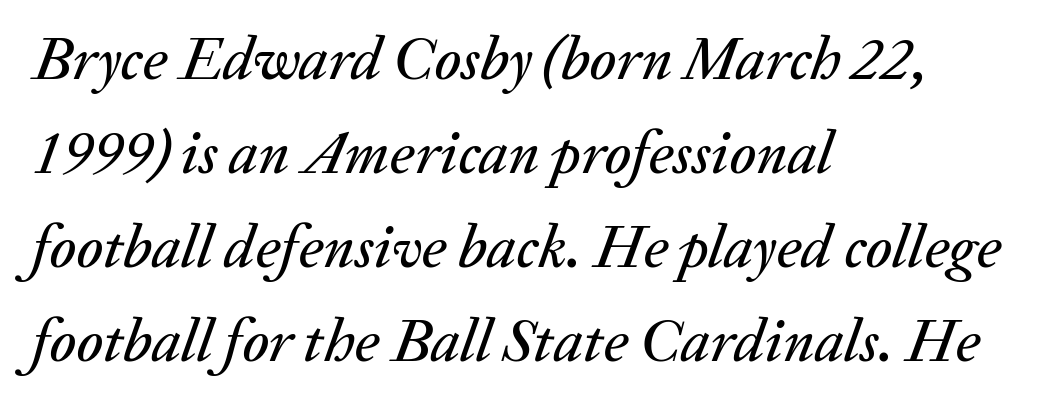
{"italic": "yes", "lean": "right", "slant_degrees": 20, "width": "normal", "stroke_contrast": "medium", "x_height": "medium", "monospaced": "no", "underline": "no", "align": "left", "line_spacing": "normal", "line_spacing_ratio": 1.54, "letter_spacing": "normal", "letter_spacing_em": 0.0, "glyph_px": 61}
